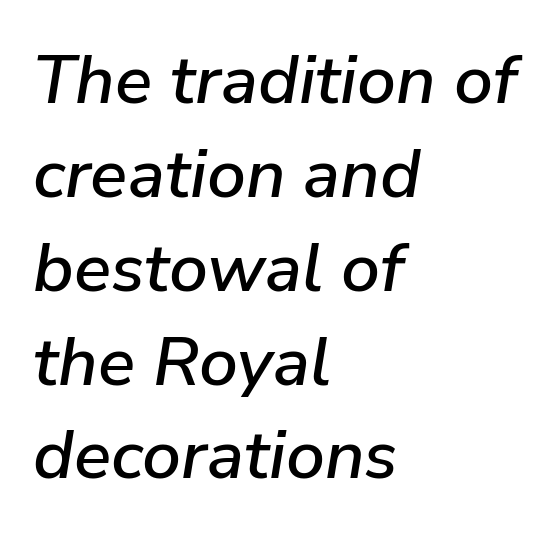
{"italic": "yes", "lean": "right", "slant_degrees": 9, "width": "normal", "stroke_contrast": "low", "x_height": "medium", "monospaced": "no", "underline": "no", "align": "left", "line_spacing": "normal", "line_spacing_ratio": 1.36, "letter_spacing": "normal", "letter_spacing_em": 0.0, "glyph_px": 69}
